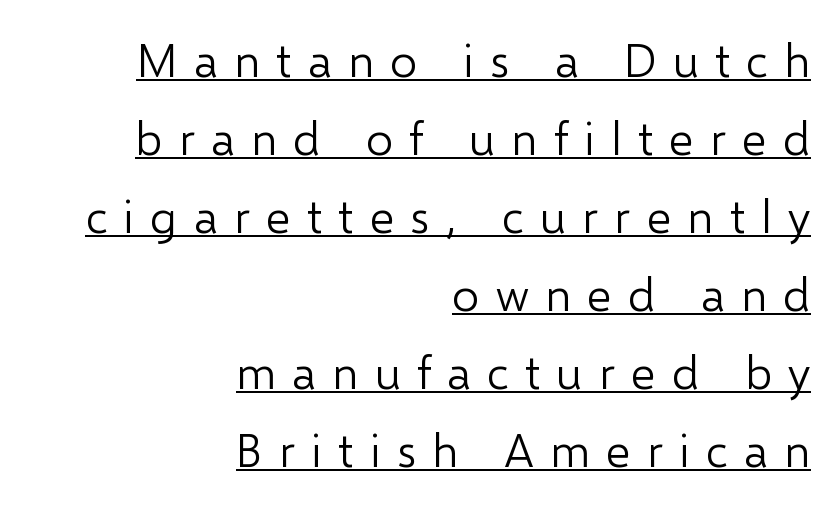
The image shows 47 px light sans-serif type, upright; set right-aligned, normal line spacing (1.66x), unusually wide letter spacing (+0.35 em), underlined; low stroke contrast and a medium x-height.
